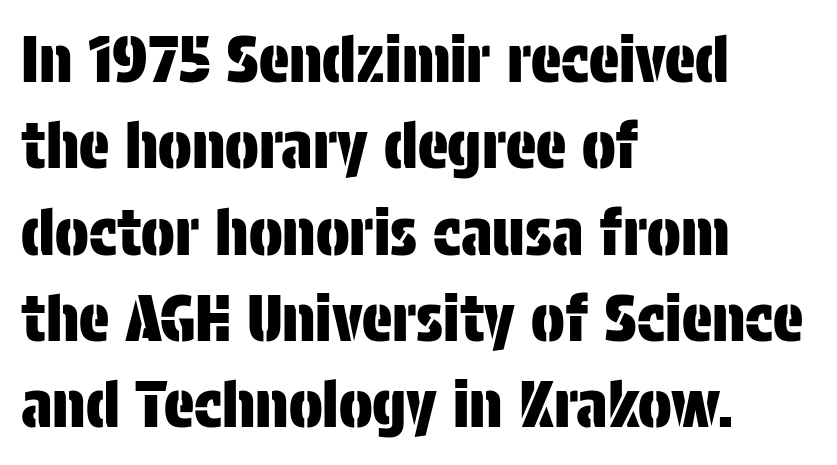
The image shows 63 px condensed sans-serif type, upright; set left-aligned, normal line spacing (1.37x), normal letter spacing, not underlined; low stroke contrast and a large x-height.
